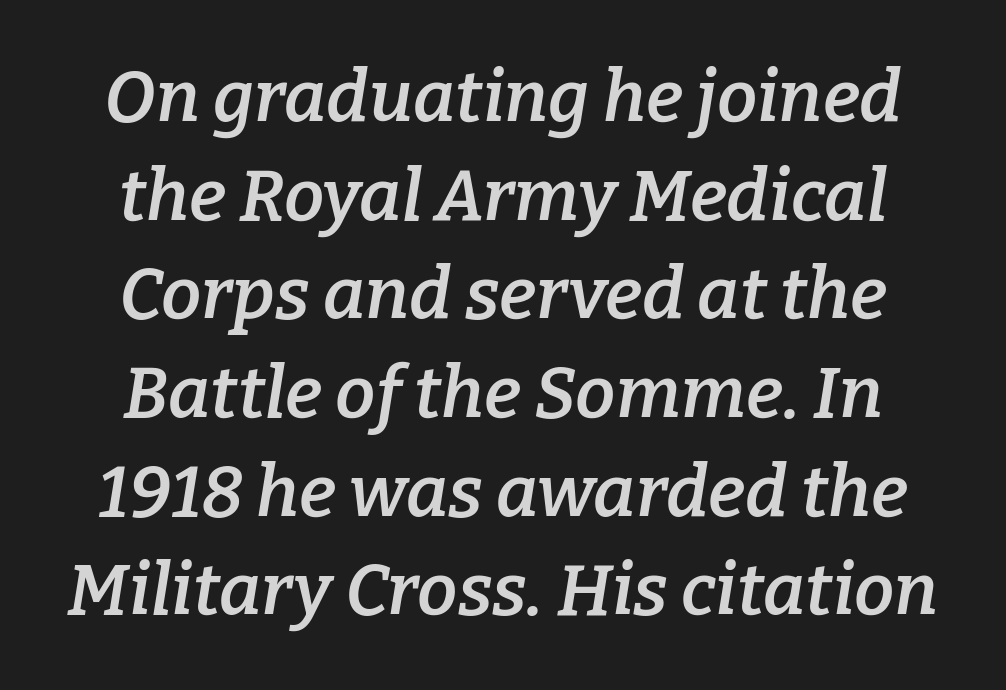
There is no visible air inserted between adjacent glyphs. Each letter's strokes conclude with small projecting serifs. This sample has the flowing, uneven cadence of proportional lettering. A semibold gives these letters moderate extra thickness, short of bold. The specimen omits any rule beneath the text block's lines. This sample uses an oblique cut, with every glyph tilted off the vertical.
